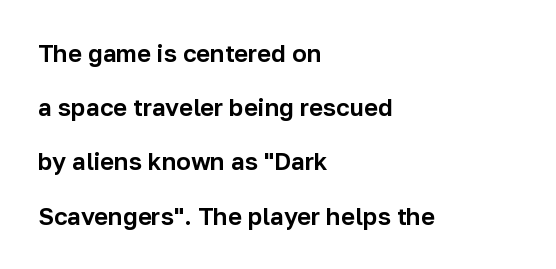
The image shows 24 px text type, upright; set left-aligned, loose line spacing (2.26x), normal letter spacing, not underlined.
